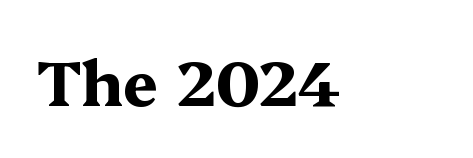
{"serif": "yes", "italic": "no", "bold": "yes", "weight": "bold", "width": "wide", "stroke_contrast": "medium", "x_height": "medium", "monospaced": "no", "underline": "no", "letter_spacing": "normal", "letter_spacing_em": 0.0, "glyph_px": 62}
